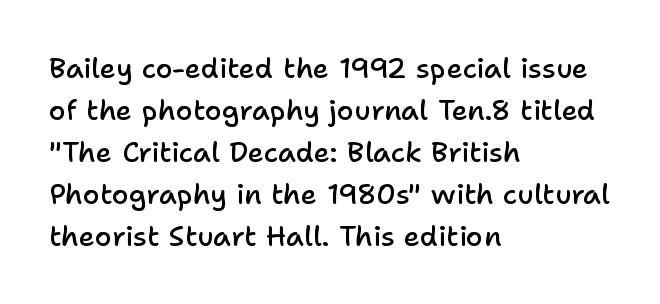
The image shows 28 px semibold sans-serif type, upright; set left-aligned, normal line spacing (1.5x), normal letter spacing, not underlined; low stroke contrast and a medium x-height.
